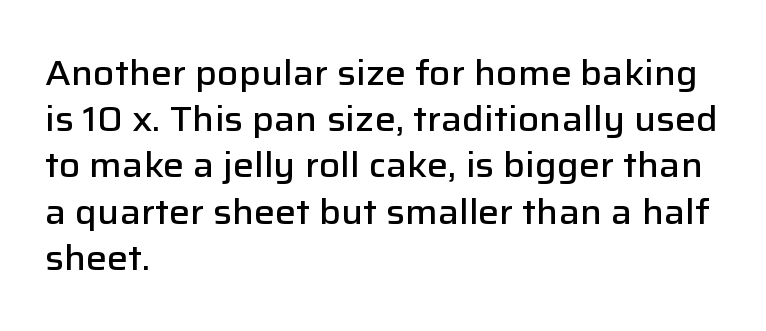
{"serif": "no", "italic": "no", "bold": "semi", "weight": "semibold", "width": "normal", "stroke_contrast": "low", "x_height": "medium", "monospaced": "no", "underline": "no", "align": "left", "line_spacing": "normal", "line_spacing_ratio": 1.32, "letter_spacing": "normal", "letter_spacing_em": 0.0, "glyph_px": 35}
